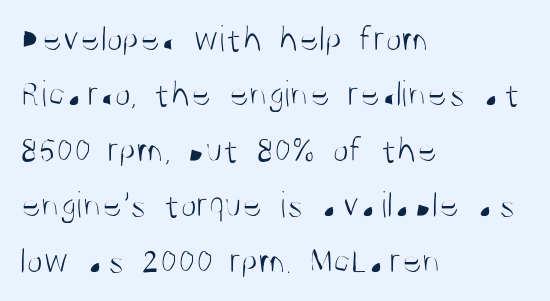
The image shows 38 px light, condensed sans-serif type, upright; set left-aligned, normal line spacing (1.46x), normal letter spacing, not underlined; medium stroke contrast and a large x-height.
